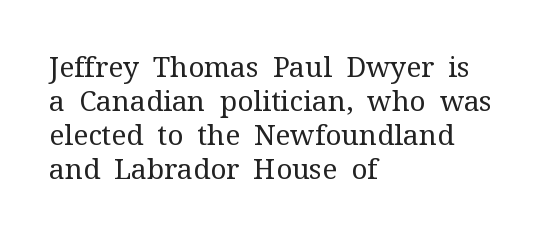
In terms of letterspacing, this is plain default setting. It's the straight-up-and-down kind of type. The passage shown is typeset with a serif family. Check under the words: just untouched page. Layout note: lines flush left. Each letter keeps its own natural width here, so spacing adapts to shape.
